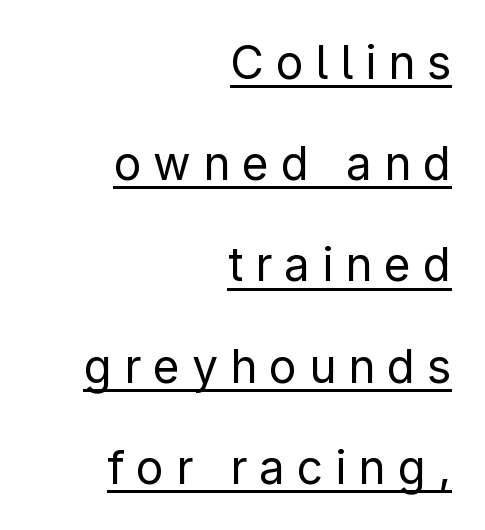
Observe the absence of serifs on each vertical stroke in this sample. Check the space under the baseline: a stroke is drawn there. The cut favours lightness, reaching ordinary text weight at its darkest. The letters are spread apart with noticeably loose tracking.
